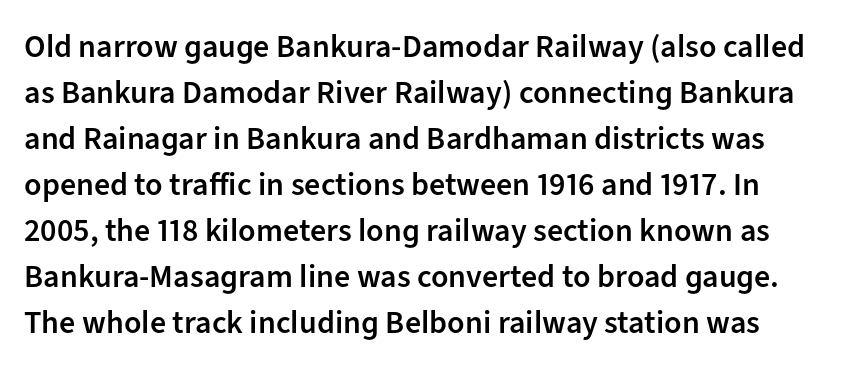
{"serif": "no", "italic": "no", "bold": "semi", "weight": "semibold", "width": "normal", "stroke_contrast": "low", "x_height": "medium", "monospaced": "no", "underline": "no", "line_spacing": "normal", "line_spacing_ratio": 1.44, "letter_spacing": "normal", "letter_spacing_em": 0.0, "glyph_px": 32}
